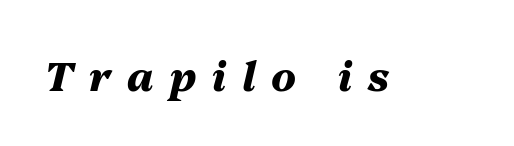
{"italic": "yes", "lean": "right", "slant_degrees": 13, "bold": "yes", "weight": "heavy", "width": "normal", "stroke_contrast": "medium", "x_height": "medium", "monospaced": "no", "underline": "no", "letter_spacing": "wide", "letter_spacing_em": 0.39, "glyph_px": 41}
